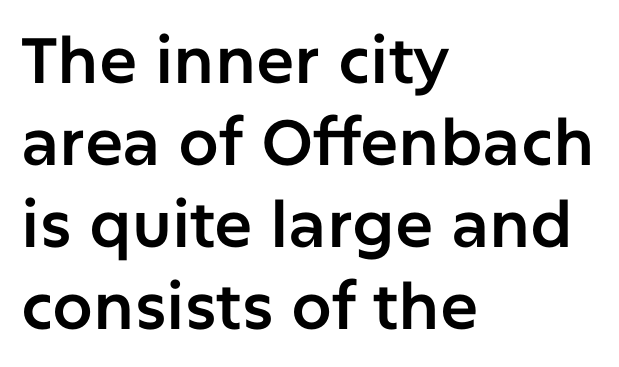
Q: Is the text italic (slanted)? A: No, it is upright.
Q: Is the typeface a serif or a sans-serif typeface? A: Sans-serif.
Q: Is the text underlined? A: No.
Q: How is the paragraph aligned? A: Left-aligned.
Q: Is the spacing between letters normal or unusually wide? A: Normal.
Q: Is the spacing between lines tight, normal or loose? A: Normal.
Q: Width (condensed, normal, or wide)? A: Normal.
Q: Stroke contrast? A: Low.
Q: x-height? A: Medium.
Q: Monospaced? A: No.
